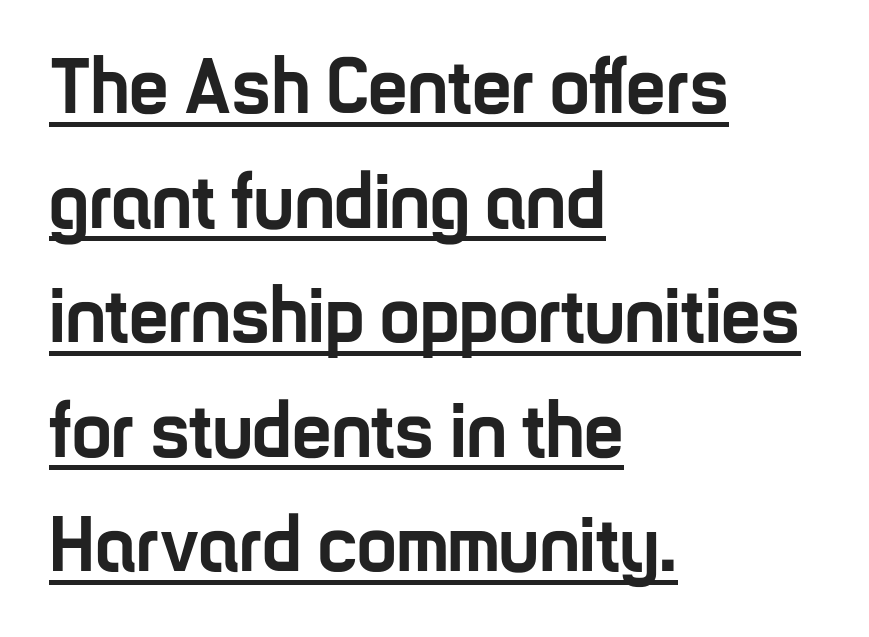
Q: Is the text bold? A: Yes.
Q: Is the text italic (slanted)? A: No, it is upright.
Q: Is the typeface a serif or a sans-serif typeface? A: Sans-serif.
Q: Is the text underlined? A: Yes.
Q: How is the paragraph aligned? A: Left-aligned.
Q: Is the spacing between letters normal or unusually wide? A: Normal.
Q: Is the spacing between lines tight, normal or loose? A: Normal.
Q: Width (condensed, normal, or wide)? A: Condensed.
Q: Stroke contrast? A: Low.
Q: x-height? A: Medium.
Q: Monospaced? A: No.
